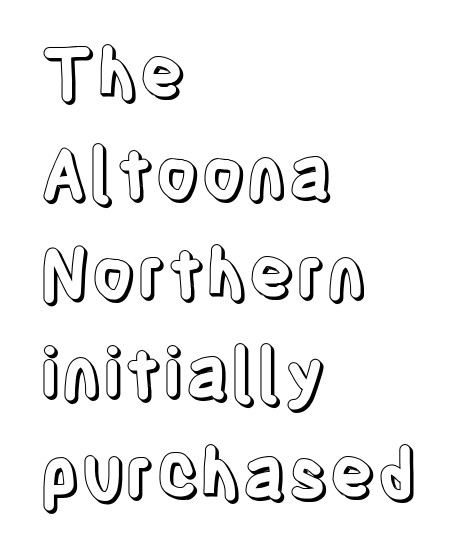
Q: Is the text italic (slanted)? A: No, it is upright.
Q: Is the text underlined? A: No.
Q: How is the paragraph aligned? A: Left-aligned.
Q: Is the spacing between letters normal or unusually wide? A: Normal.
Q: Is the spacing between lines tight, normal or loose? A: Normal.
Q: Width (condensed, normal, or wide)? A: Condensed.
Q: x-height? A: Large.
Q: Monospaced? A: No.
